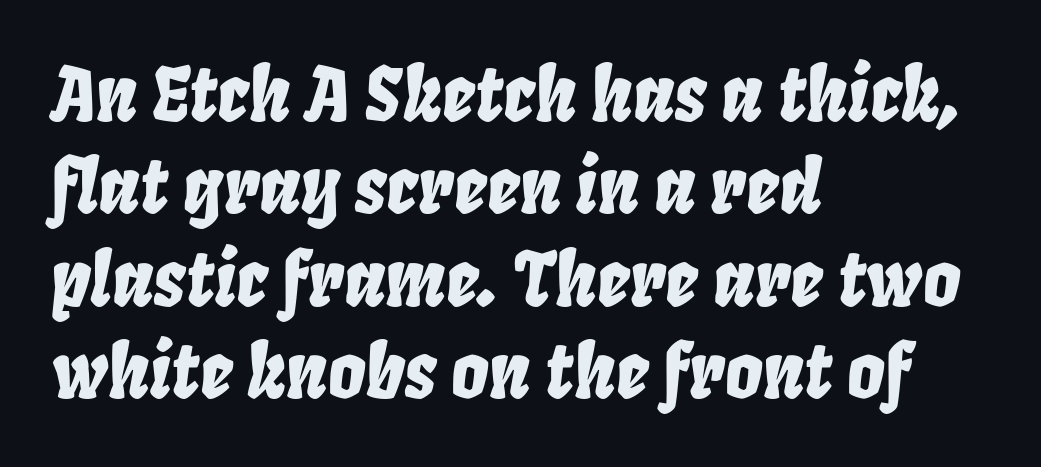
Q: Is the text italic (slanted)? A: Yes, it leans right by about 8 degrees.
Q: Is the text underlined? A: No.
Q: How is the paragraph aligned? A: Left-aligned.
Q: Is the spacing between letters normal or unusually wide? A: Normal.
Q: Is the spacing between lines tight, normal or loose? A: Normal.
Q: Width (condensed, normal, or wide)? A: Condensed.
Q: Stroke contrast? A: Low.
Q: x-height? A: Large.
Q: Monospaced? A: No.
